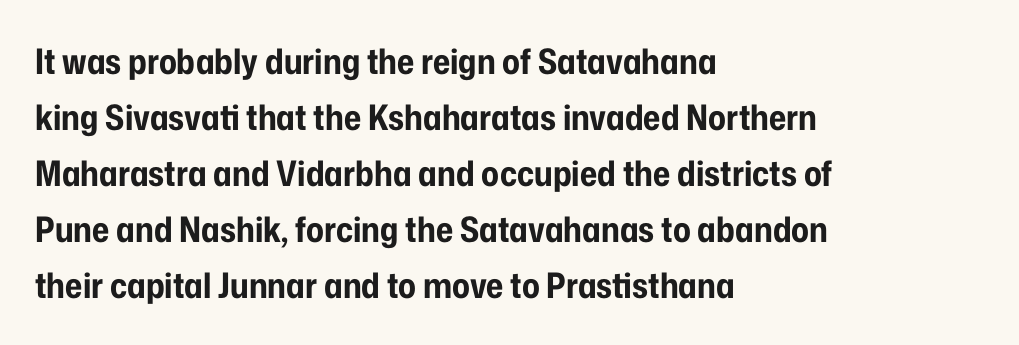
The image shows 35 px bold, condensed sans-serif type, upright; set left-aligned, normal line spacing (1.6x), normal letter spacing, not underlined; low stroke contrast and a medium x-height.
